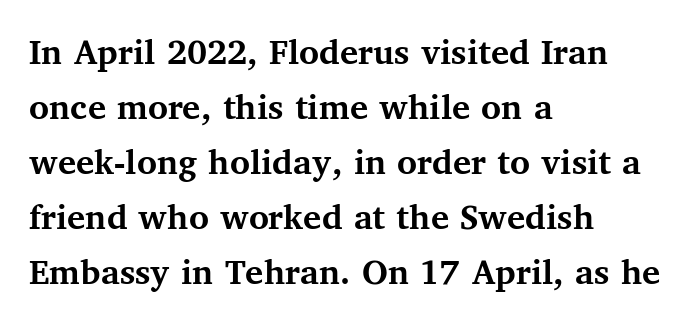
This sample has the flowing, uneven cadence of proportional lettering. You can tell it's not italic because the verticals are truly vertical. The compositor pushed each line to the left boundary. Each row of text sits above clean, open space.
